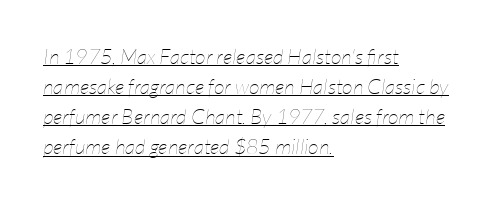
{"italic": "yes", "lean": "right", "slant_degrees": 7, "bold": "no", "underline": "yes", "align": "left", "line_spacing": "normal", "line_spacing_ratio": 1.43, "letter_spacing": "normal", "letter_spacing_em": 0.0, "glyph_px": 21}
